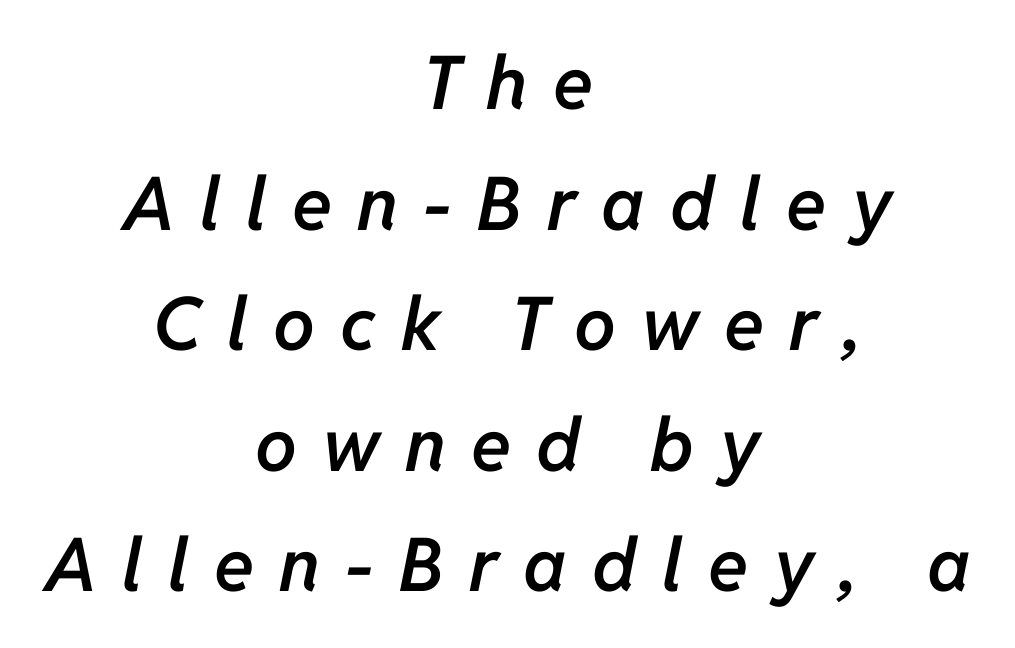
The image shows 74 px semibold type, italic (leaning right); set centered, normal line spacing (1.63x), unusually wide letter spacing (+0.34 em), not underlined; low stroke contrast and a medium x-height.
